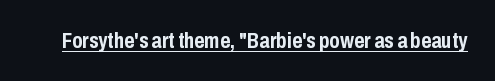
{"italic": "no", "bold": "yes", "underline": "yes", "letter_spacing": "normal", "letter_spacing_em": 0.0, "glyph_px": 22}
